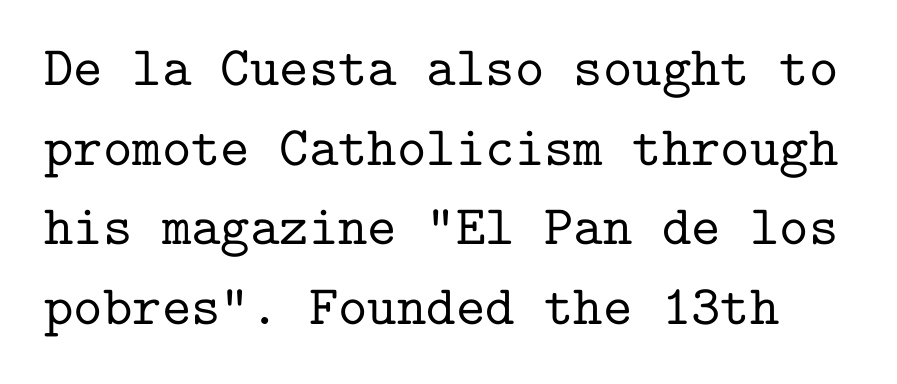
The baseline area is clear. A normal amount of white space separates one row of letters from the next. Every character here occupies the same horizontal width, giving the sample a typewriter-like rhythm. Observe the serifs anchoring each vertical stroke in this sample. How are the letters spaced? Ordinarily, with no added tracking. The letters stand straight up with perfectly vertical stems.
